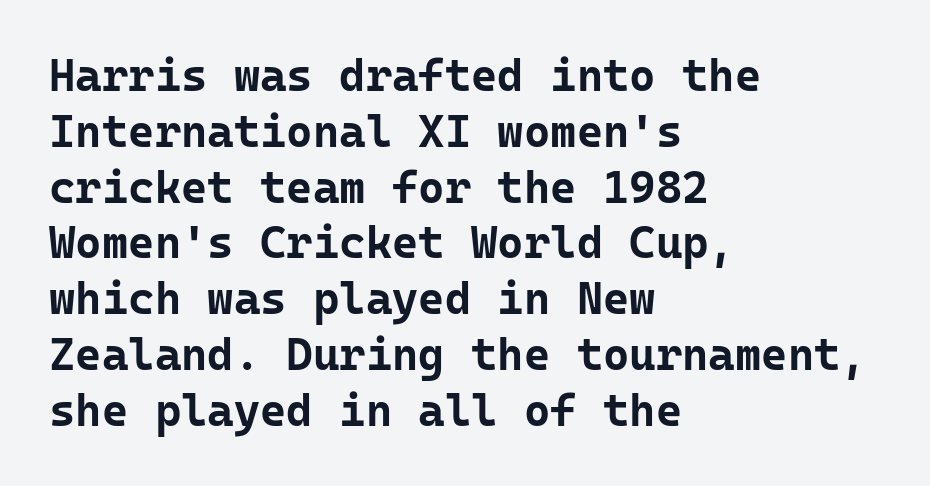
Each glyph is drawn with heavy, bold strokes. The letters sit at their default tracking, neither squeezed nor spread. The text was rendered using a sans face with plain stroke endings. Each line starts at the same left margin while the right side varies.
